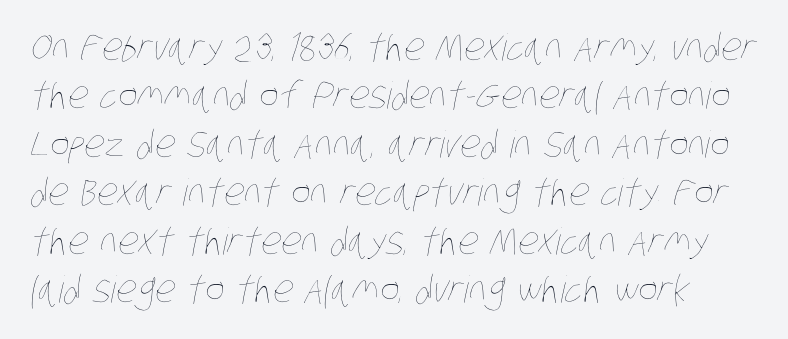
Is the type heavy? It reads as light-to-regular instead. The designer left line spacing at the default. Each row of text sits above clean, open space. Character widths vary here, with narrow letters taking less room than wide ones. A typesetter would call this zero additional tracking.
